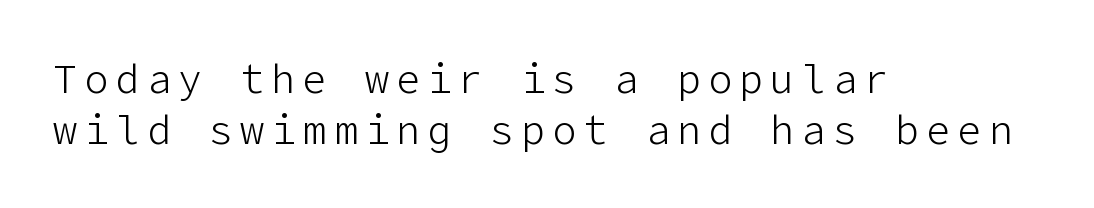
{"serif": "no", "italic": "no", "bold": "no", "weight": "light", "width": "normal", "stroke_contrast": "low", "x_height": "medium", "underline": "no", "align": "left", "line_spacing": "normal", "line_spacing_ratio": 1.27, "glyph_px": 40}
